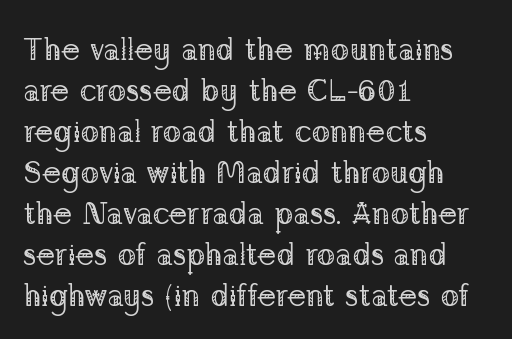
Honestly, the letter spacing is just normal — you wouldn't notice it. A classic flush-left, rag-right setting is used for this passage. In terms of letterform style, serifs are clearly present. The rendering uses a moderate line-height, typical for paragraphs. On a weight scale, this lands at 450 or below. In terms of posture, this sample is upright.
